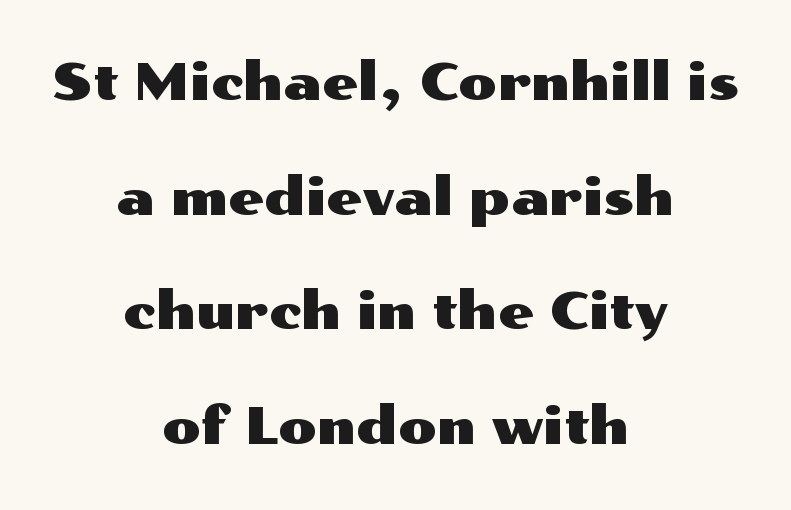
The zone under the glyphs is completely vacant. This sample has the flowing, uneven cadence of proportional lettering. What's the leading like? Stretched, with rows far apart. This rendering uses center alignment, leaving both contours irregular but symmetric.
